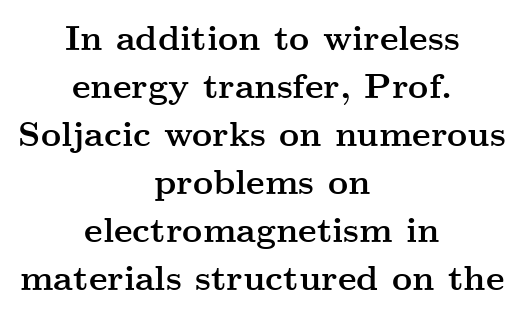
{"serif": "yes", "italic": "no", "bold": "yes", "weight": "semibold", "width": "wide", "stroke_contrast": "medium", "x_height": "small", "monospaced": "no", "underline": "no", "align": "center", "line_spacing": "normal", "line_spacing_ratio": 1.37, "letter_spacing": "normal", "letter_spacing_em": 0.0, "glyph_px": 35}
